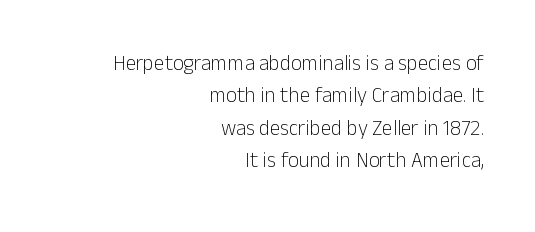
Q: Is the text bold? A: No.
Q: Is the text italic (slanted)? A: No, it is upright.
Q: Is the text underlined? A: No.
Q: How is the paragraph aligned? A: Right-aligned.
Q: Is the spacing between letters normal or unusually wide? A: Normal.
Q: Is the spacing between lines tight, normal or loose? A: Normal.
